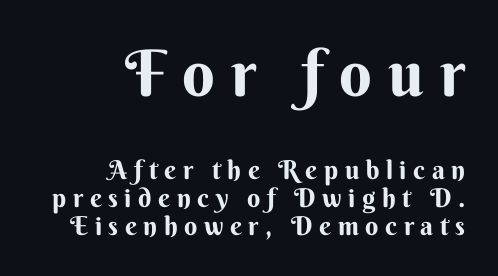
The image shows 64 px sans-serif type, upright; set right-aligned, tight line spacing (1.08x), unusually wide letter spacing (+0.25 em), not underlined; the first (top) block is 2.46x larger; medium stroke contrast and a small x-height.
